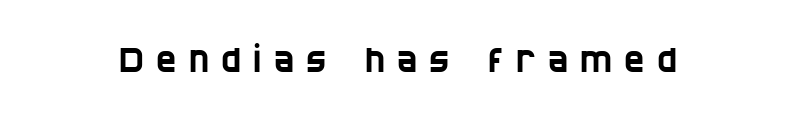
Typographically, this falls in the sans-serif category. Tracking here is generous; glyphs stand well apart from one another. The face used here is proportionally spaced, like ordinary book or web type. This rendering features lettering with no underline.
